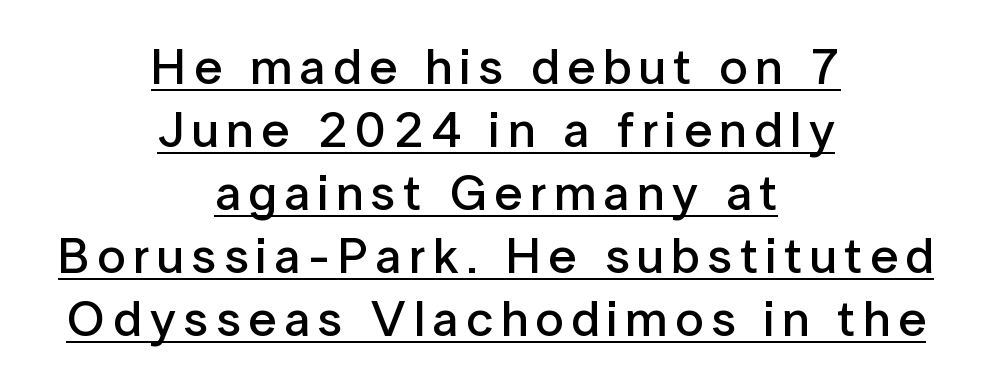
{"serif": "no", "italic": "no", "bold": "semi", "weight": "semibold", "width": "normal", "stroke_contrast": "low", "x_height": "medium", "monospaced": "no", "underline": "yes", "align": "center", "line_spacing": "normal", "line_spacing_ratio": 1.26, "glyph_px": 50}
